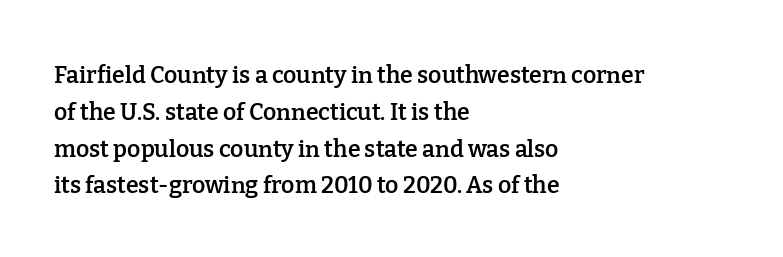
In terms of leading, this rendering sits right in the middle. Which margin do the lines hug? The left one — the right edge is uneven. Stroke thickness is moderately raised; the sample reads as semibold. Observe the ordinary spacing: letters are neighbours, not strangers. Upright lettering throughout.
